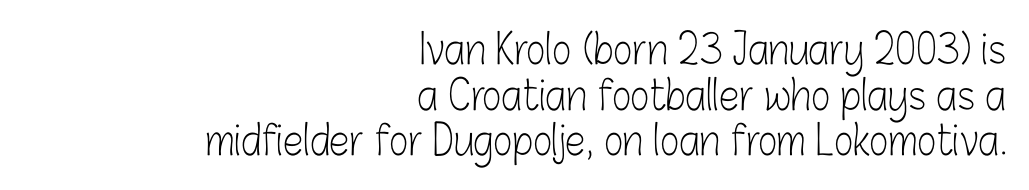
The image shows 41 px light, condensed sans-serif type, upright; set right-aligned, tight line spacing (1.11x), normal letter spacing, not underlined; low stroke contrast and a medium x-height.
